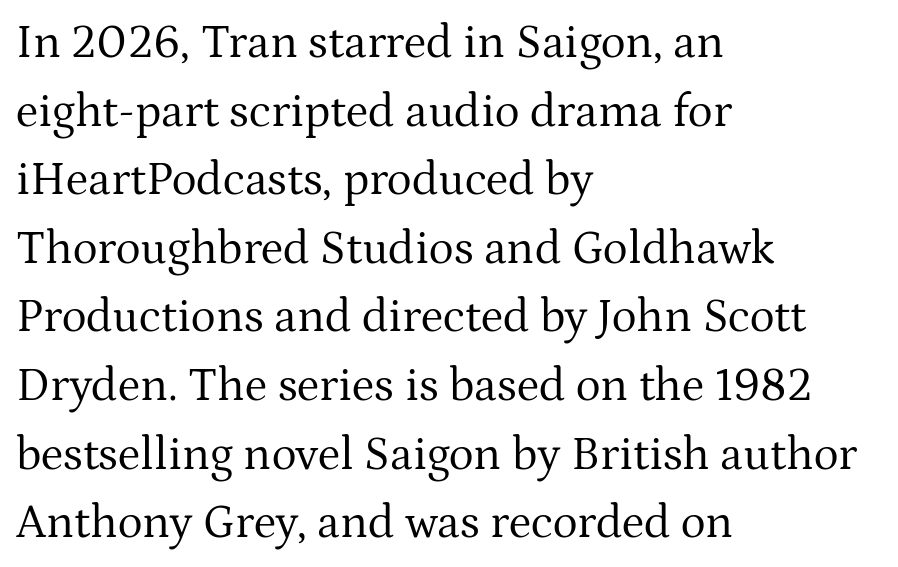
Q: Is the text bold? A: No.
Q: Is the text italic (slanted)? A: No, it is upright.
Q: Is the typeface a serif or a sans-serif typeface? A: Serif.
Q: Is the text underlined? A: No.
Q: How is the paragraph aligned? A: Left-aligned.
Q: Is the spacing between letters normal or unusually wide? A: Normal.
Q: Is the spacing between lines tight, normal or loose? A: Normal.
Q: Width (condensed, normal, or wide)? A: Normal.
Q: Stroke contrast? A: Medium.
Q: x-height? A: Medium.
Q: Monospaced? A: No.
